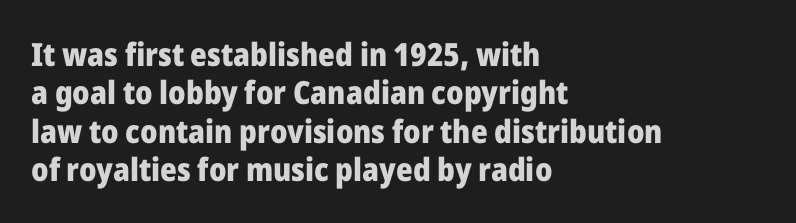
Q: Is the text bold? A: Yes.
Q: Is the text italic (slanted)? A: No, it is upright.
Q: Is the typeface a serif or a sans-serif typeface? A: Sans-serif.
Q: Is the text underlined? A: No.
Q: How is the paragraph aligned? A: Left-aligned.
Q: Is the spacing between letters normal or unusually wide? A: Normal.
Q: Width (condensed, normal, or wide)? A: Normal.
Q: Stroke contrast? A: Low.
Q: x-height? A: Medium.
Q: Monospaced? A: No.
